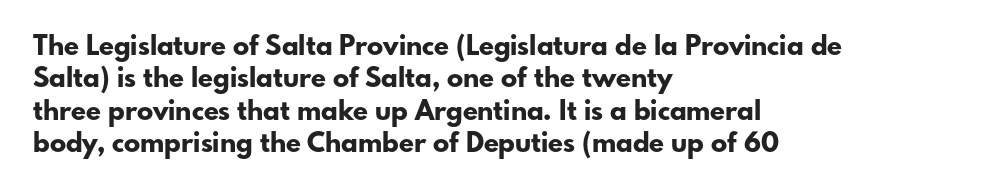
{"italic": "no", "bold": "yes", "underline": "no", "align": "left", "line_spacing_ratio": 1.2, "letter_spacing": "normal", "letter_spacing_em": 0.0, "glyph_px": 27}
